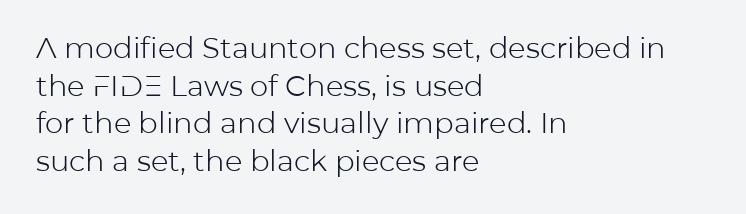
The image shows 29 px light sans-serif type, upright; set left-aligned, normal line spacing (1.3x), normal letter spacing, not underlined; low stroke contrast and a medium x-height.
